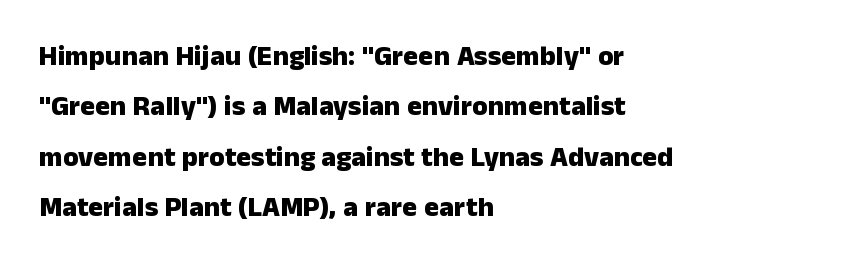
The image shows 28 px heavy sans-serif type, upright; set left-aligned, line spacing 1.8x, normal letter spacing, not underlined; low stroke contrast and a medium x-height.
